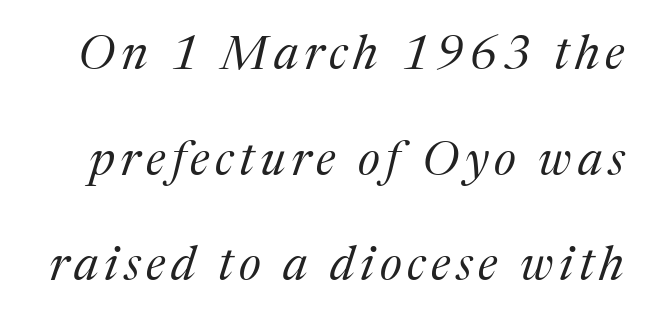
The image shows 48 px regular-weight serif type, italic (leaning right); set loose line spacing (2.2x), not underlined; medium stroke contrast and a medium x-height.
